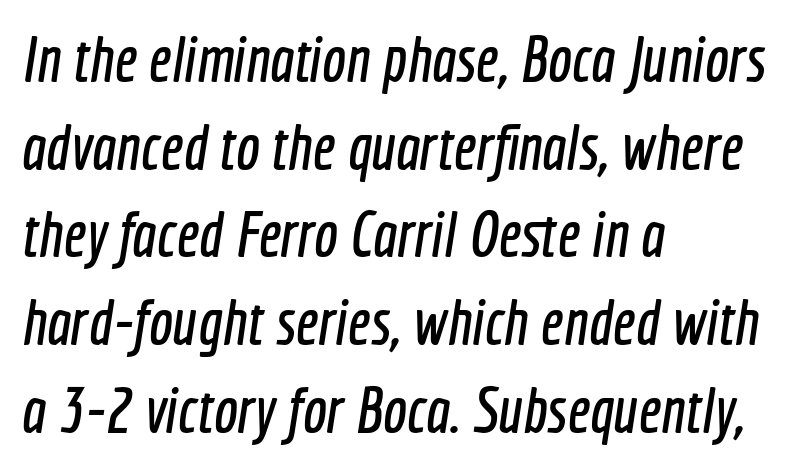
The image shows 64 px condensed sans-serif type; set left-aligned, normal line spacing (1.37x), normal letter spacing, not underlined; a medium x-height.
